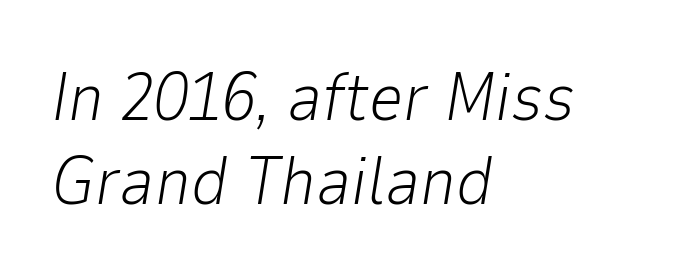
Q: Is the text bold? A: No.
Q: Is the text italic (slanted)? A: Yes, it leans right by about 9 degrees.
Q: Is the text underlined? A: No.
Q: How is the paragraph aligned? A: Left-aligned.
Q: Is the spacing between letters normal or unusually wide? A: Normal.
Q: Width (condensed, normal, or wide)? A: Normal.
Q: Stroke contrast? A: Low.
Q: x-height? A: Medium.
Q: Monospaced? A: No.
